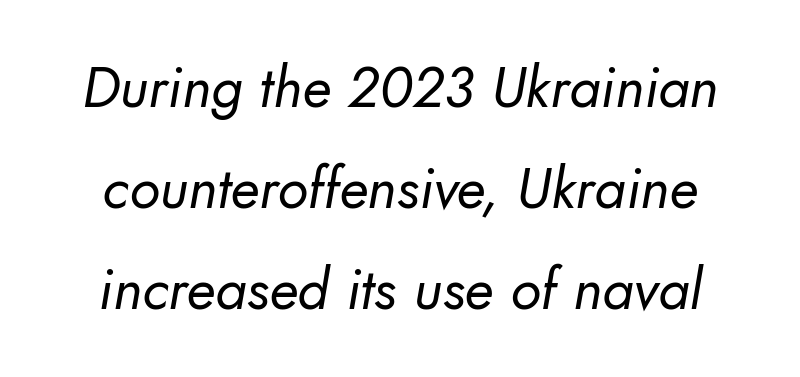
The image shows 57 px regular-weight sans-serif type; set line spacing 1.77x, normal letter spacing, not underlined; low stroke contrast and a small x-height.
